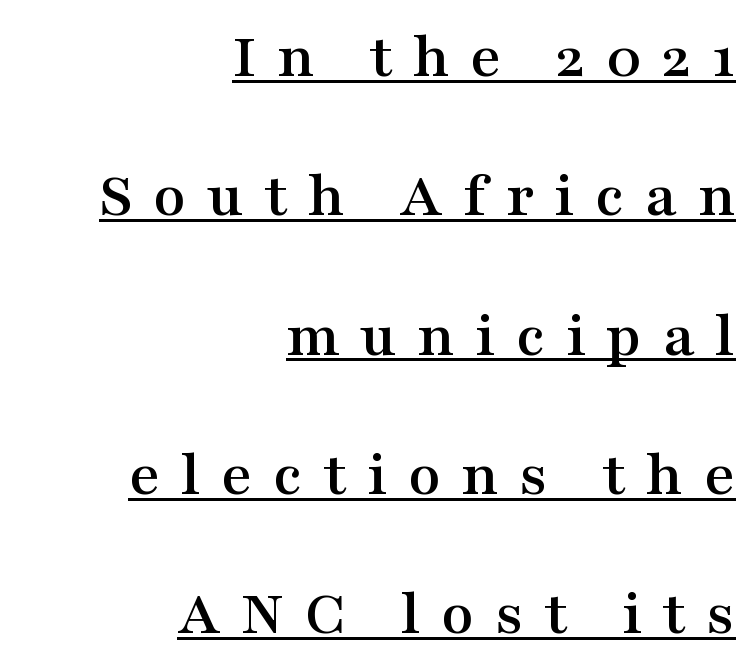
Q: Is the text italic (slanted)? A: No, it is upright.
Q: Is the typeface a serif or a sans-serif typeface? A: Serif.
Q: Is the text underlined? A: Yes.
Q: How is the paragraph aligned? A: Right-aligned.
Q: Is the spacing between letters normal or unusually wide? A: Unusually wide.
Q: Is the spacing between lines tight, normal or loose? A: Loose.
Q: Width (condensed, normal, or wide)? A: Wide.
Q: Stroke contrast? A: Medium.
Q: x-height? A: Medium.
Q: Monospaced? A: No.
